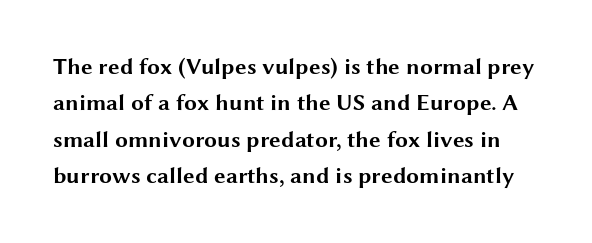
Q: Is the text bold? A: Yes.
Q: Is the text italic (slanted)? A: No, it is upright.
Q: Is the text underlined? A: No.
Q: Is the spacing between letters normal or unusually wide? A: Normal.
Q: Is the spacing between lines tight, normal or loose? A: Normal.
